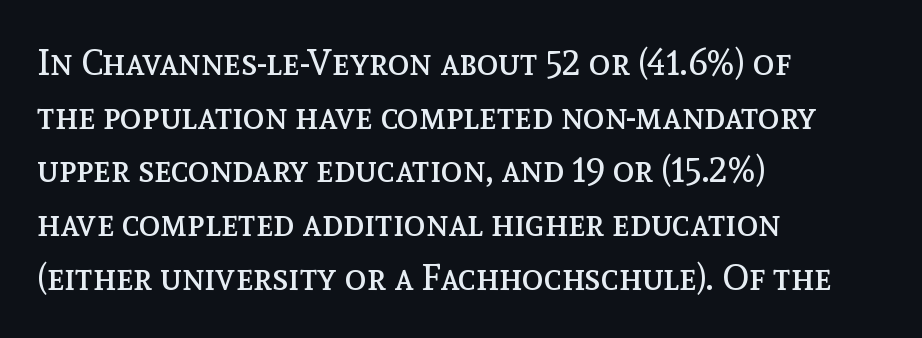
The image shows 36 px regular-weight type, upright; set left-aligned, normal line spacing (1.49x), normal letter spacing, not underlined; a medium x-height.
